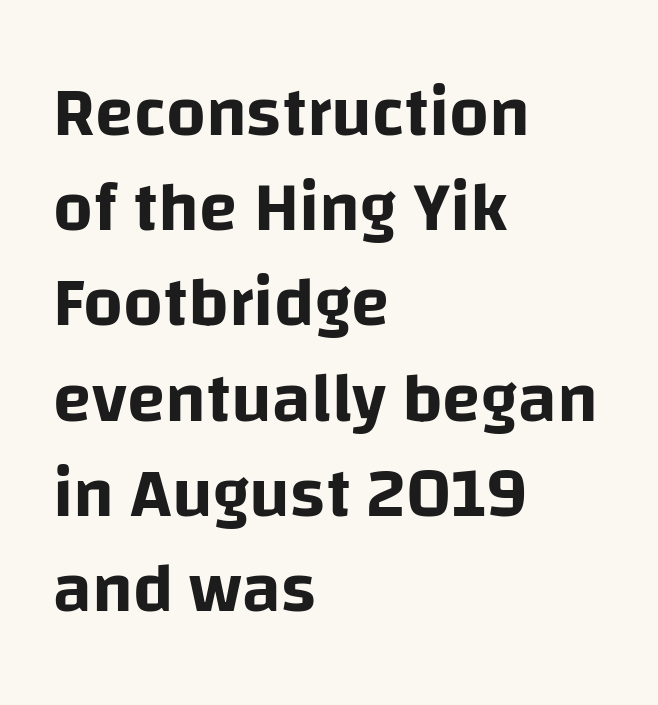
The image shows 70 px sans-serif type, upright; set left-aligned, normal line spacing (1.36x), normal letter spacing, not underlined; low stroke contrast and a large x-height.
